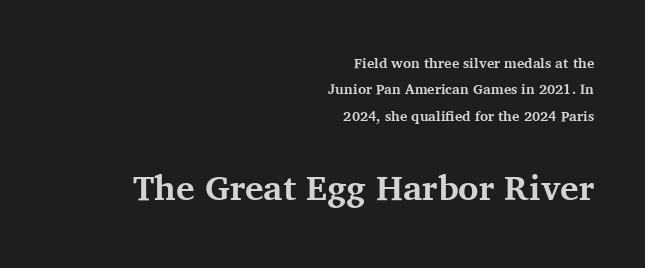
{"serif": "yes", "italic": "no", "bold": "yes", "weight": "bold", "width": "normal", "stroke_contrast": "medium", "x_height": "medium", "monospaced": "no", "underline": "no", "align": "right", "line_spacing_ratio": 1.89, "letter_spacing": "normal", "letter_spacing_em": 0.0, "larger_block": "second", "size_ratio": 2.5, "glyph_px": 35}
